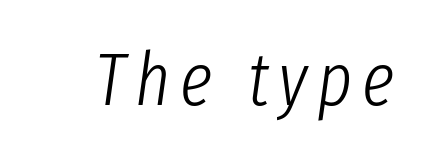
The image shows 74 px light, condensed type, italic (leaning right); set not underlined; low stroke contrast and a medium x-height.
